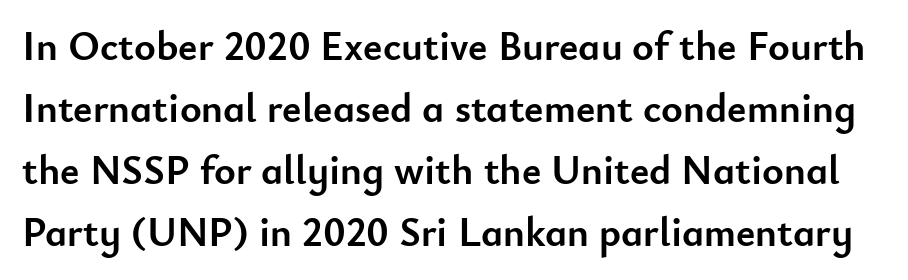
The image shows 41 px semibold sans-serif type, upright; set normal line spacing (1.51x), normal letter spacing, not underlined; low stroke contrast and a small x-height.
